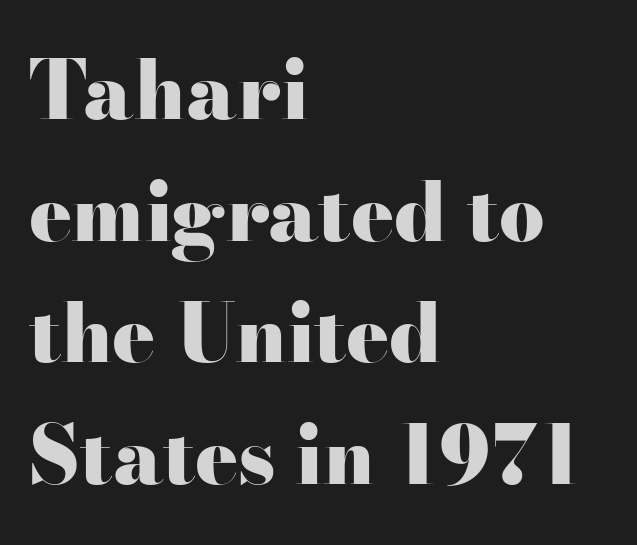
The image shows 80 px heavy, wide serif type, upright; set left-aligned, normal line spacing (1.52x), normal letter spacing, not underlined; high stroke contrast and a small x-height.
